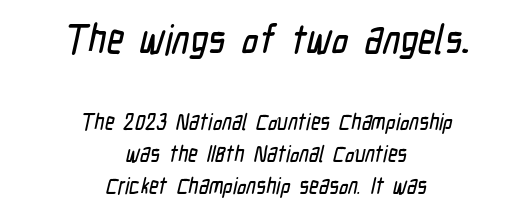
Q: Is the typeface a serif or a sans-serif typeface? A: Sans-serif.
Q: Is the text underlined? A: No.
Q: How is the paragraph aligned? A: Centered.
Q: Is the spacing between letters normal or unusually wide? A: Normal.
Q: Is the spacing between lines tight, normal or loose? A: Normal.
Q: Which block of text is set in a larger size, the first (top) or the second (bottom)? A: The first (top) one.
Q: Width (condensed, normal, or wide)? A: Condensed.
Q: Stroke contrast? A: Low.
Q: x-height? A: Medium.
Q: Monospaced? A: No.
